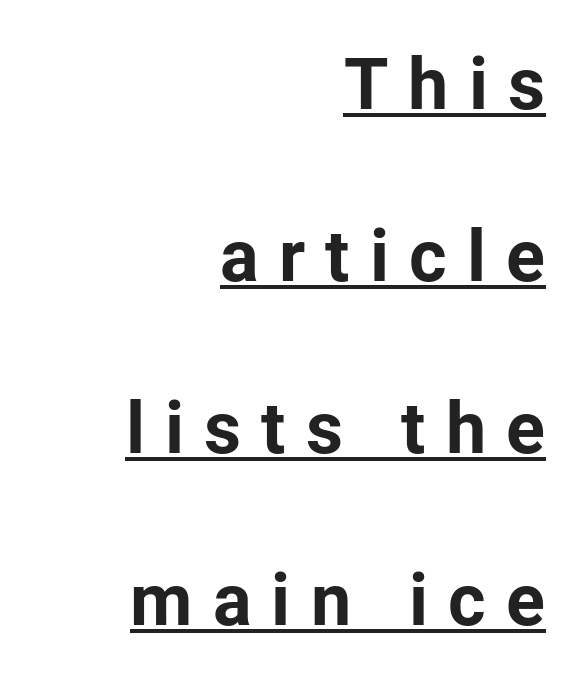
The image shows 72 px bold sans-serif type, upright; set right-aligned, loose line spacing (2.39x), unusually wide letter spacing (+0.28 em), underlined; low stroke contrast and a medium x-height.
